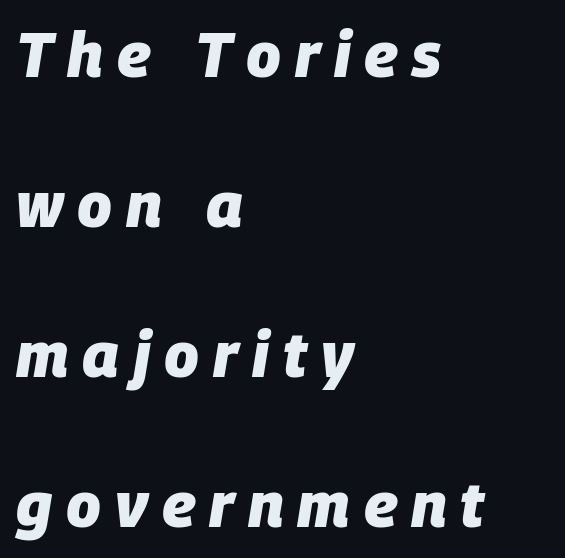
Is this a fixed-width face? No — the glyphs have proportional, varying widths. The rendering uses a large line-height, opening up the rows. Check under the words: just untouched page. The horizontal fit of the characters is loose and conspicuously gappy. The font's italic variant was chosen for this text.
